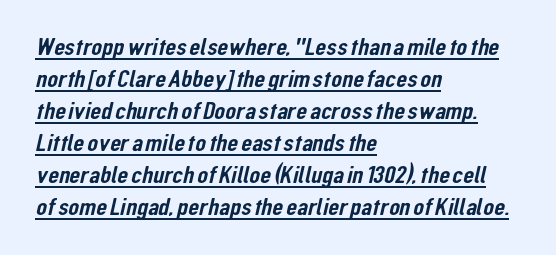
Emphasis is given by a line drawn under the lettering. Compared with typical body copy, the letter spacing here is the same. The leading is moderate, giving the passage an even texture. Caption: multi-line text, flush left, ragged right.
